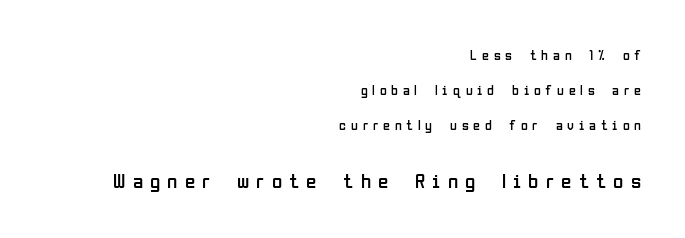
Q: Is the text bold? A: No.
Q: Is the text italic (slanted)? A: No, it is upright.
Q: Is the text underlined? A: No.
Q: How is the paragraph aligned? A: Right-aligned.
Q: Is the spacing between letters normal or unusually wide? A: Unusually wide.
Q: Is the spacing between lines tight, normal or loose? A: Loose.
Q: Which block of text is set in a larger size, the first (top) or the second (bottom)? A: The second (bottom) one.
